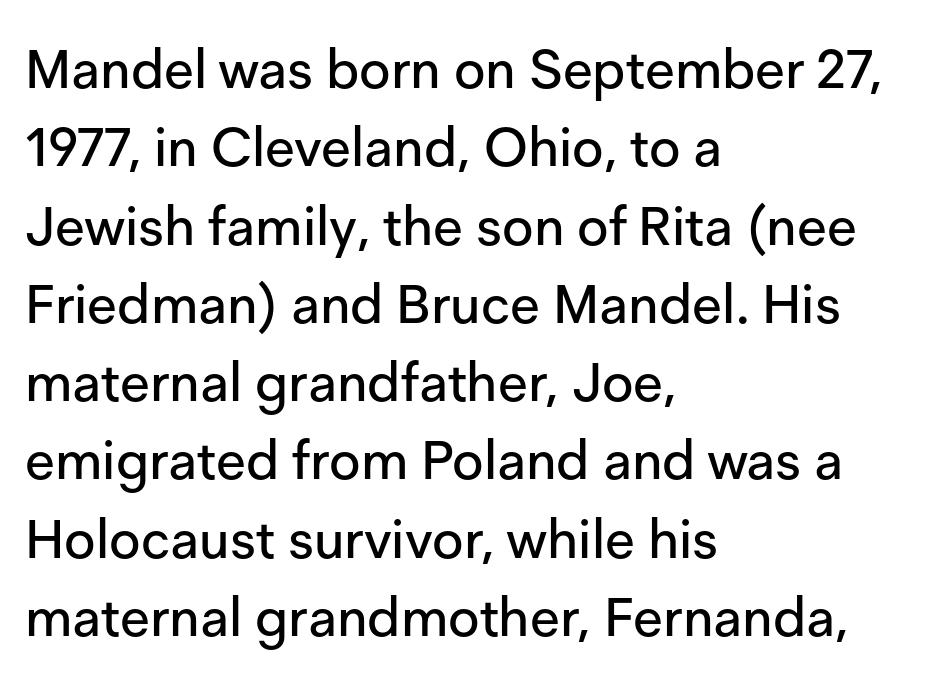
The image shows 54 px sans-serif type, upright; set left-aligned, normal line spacing (1.45x), normal letter spacing, not underlined; low stroke contrast and a medium x-height.
